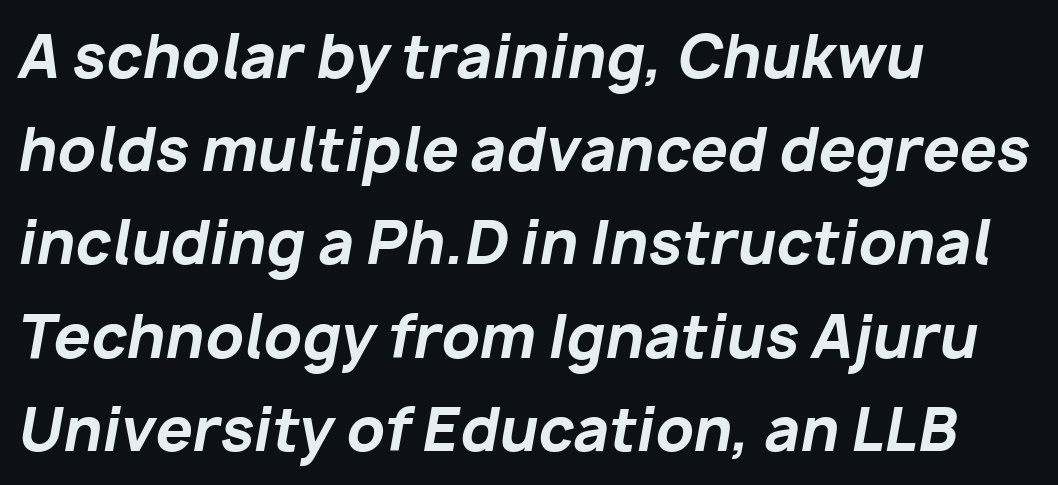
The image shows 59 px bold type, italic (leaning right); set left-aligned, normal line spacing (1.58x), normal letter spacing, not underlined; low stroke contrast and a medium x-height.
